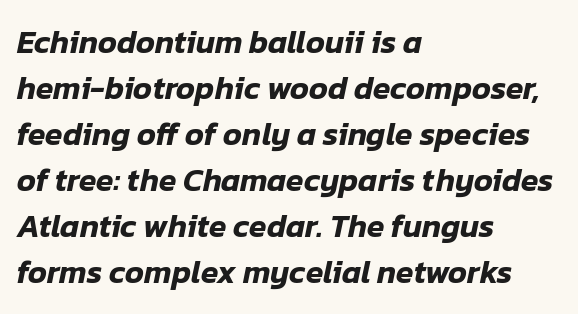
Q: Is the text italic (slanted)? A: Yes, it leans right by about 12 degrees.
Q: Is the text underlined? A: No.
Q: How is the paragraph aligned? A: Left-aligned.
Q: Is the spacing between letters normal or unusually wide? A: Normal.
Q: Is the spacing between lines tight, normal or loose? A: Normal.
Q: Width (condensed, normal, or wide)? A: Normal.
Q: Stroke contrast? A: Low.
Q: x-height? A: Medium.
Q: Monospaced? A: No.
